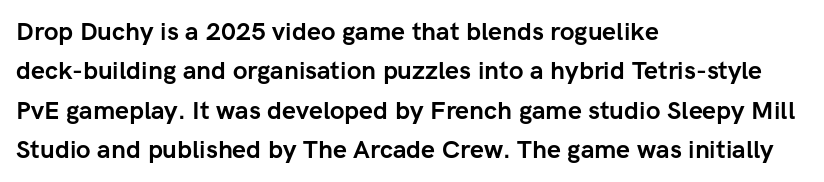
{"italic": "no", "bold": "yes", "underline": "no", "align": "left", "line_spacing": "normal", "line_spacing_ratio": 1.58, "letter_spacing": "normal", "letter_spacing_em": 0.0, "glyph_px": 25}
